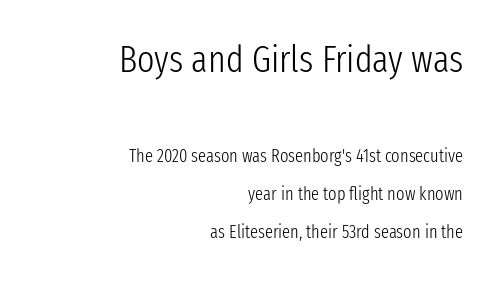
Q: Is the text bold? A: No.
Q: Is the text italic (slanted)? A: No, it is upright.
Q: Is the typeface a serif or a sans-serif typeface? A: Sans-serif.
Q: Is the text underlined? A: No.
Q: How is the paragraph aligned? A: Right-aligned.
Q: Is the spacing between letters normal or unusually wide? A: Normal.
Q: Is the spacing between lines tight, normal or loose? A: Loose.
Q: Which block of text is set in a larger size, the first (top) or the second (bottom)? A: The first (top) one.
Q: Width (condensed, normal, or wide)? A: Condensed.
Q: Stroke contrast? A: Low.
Q: x-height? A: Medium.
Q: Monospaced? A: No.
